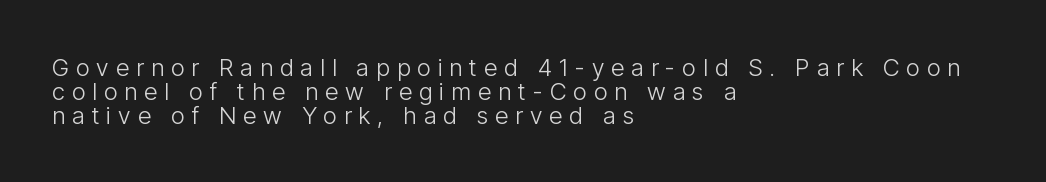
The image shows 24 px text type, upright; set left-aligned, tight line spacing (0.99x), unusually wide letter spacing (+0.29 em), not underlined.
